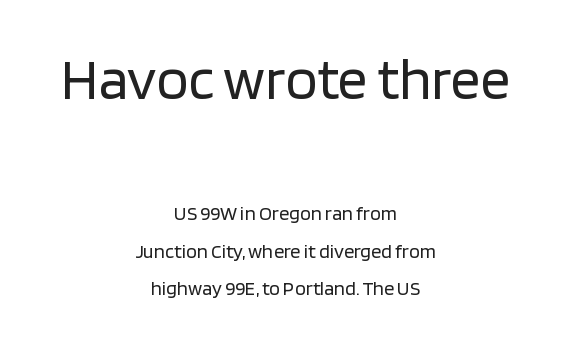
Neither beginnings nor endings align; midpoints do. Caption: upper text group enlarged, lower text group reduced. Vertical stems look standard width or narrower in stroke. The glyphs are unaccompanied by any horizontal stroke below them.
